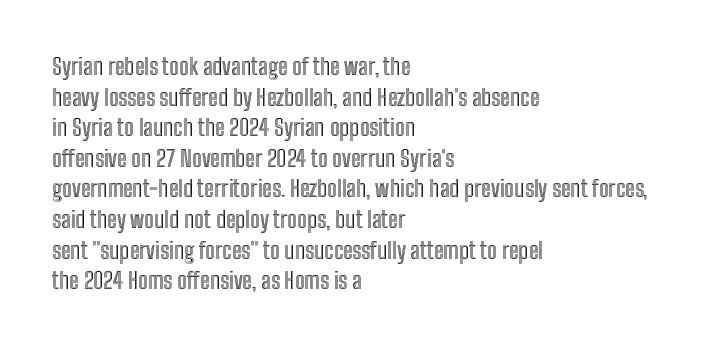
{"italic": "no", "underline": "no", "align": "left", "line_spacing": "normal", "line_spacing_ratio": 1.33, "letter_spacing": "normal", "letter_spacing_em": 0.0, "glyph_px": 23}
